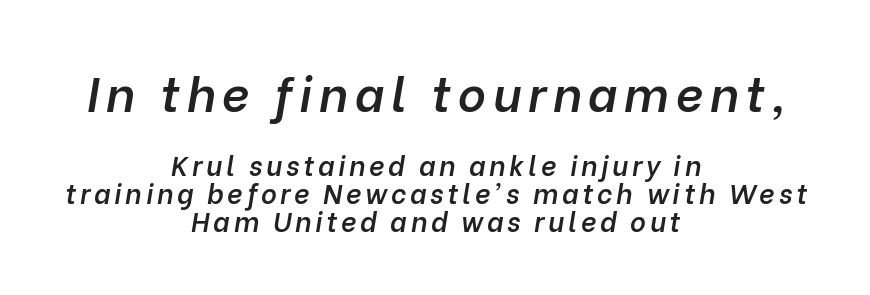
The image shows 48 px semibold type, italic (leaning right); set centered, tight line spacing (1.05x), not underlined; the first (top) block is 1.78x larger; low stroke contrast and a medium x-height.
